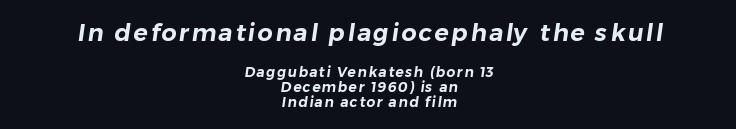
{"underline": "no", "align": "center", "line_spacing": "tight", "line_spacing_ratio": 1.1, "larger_block": "first", "size_ratio": 1.71, "glyph_px": 24}
